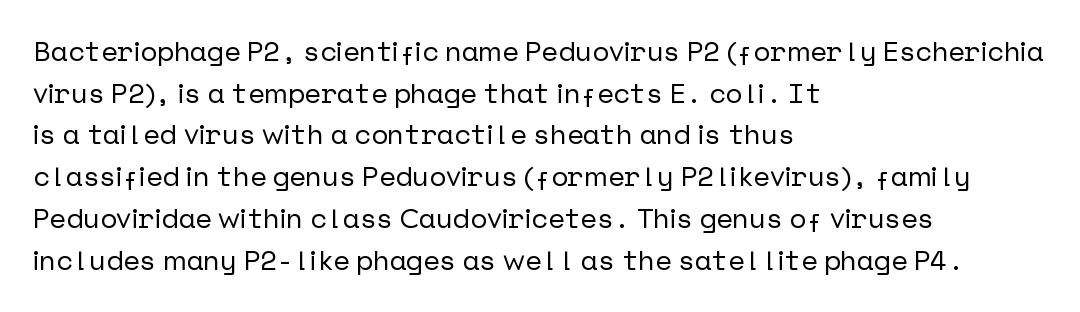
The image shows 28 px sans-serif type, upright; set left-aligned, normal line spacing (1.49x), normal letter spacing, not underlined; low stroke contrast and a medium x-height.
